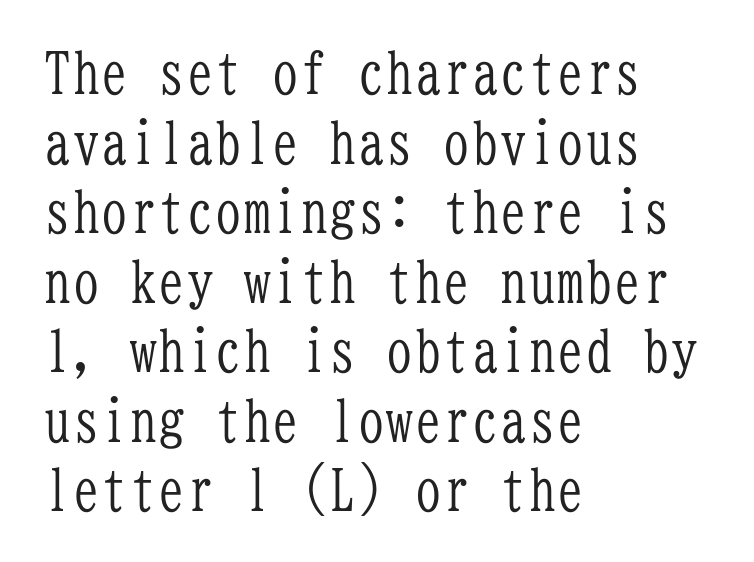
Q: Is the text bold? A: No.
Q: Is the text italic (slanted)? A: No, it is upright.
Q: Is the typeface a serif or a sans-serif typeface? A: Serif.
Q: Is the text underlined? A: No.
Q: How is the paragraph aligned? A: Left-aligned.
Q: Is the spacing between letters normal or unusually wide? A: Normal.
Q: Width (condensed, normal, or wide)? A: Condensed.
Q: Stroke contrast? A: Low.
Q: x-height? A: Medium.
Q: Monospaced? A: Yes.
